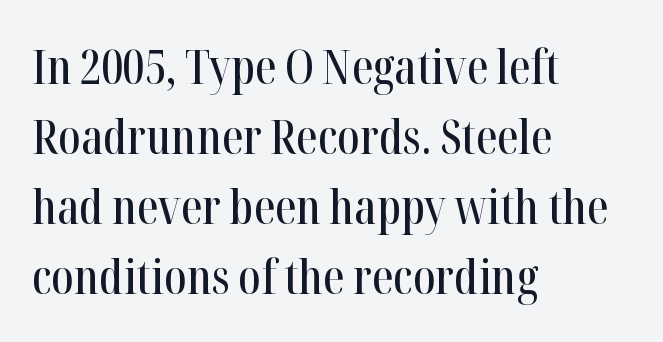
The image shows 48 px condensed serif type, upright; set left-aligned, normal line spacing (1.46x), normal letter spacing, not underlined; high stroke contrast and a medium x-height.
